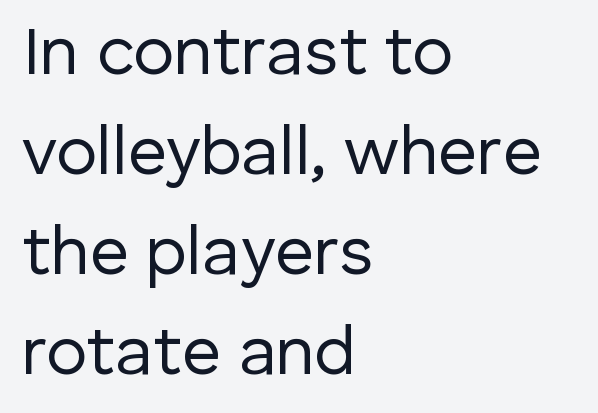
If you drew a ruler down the left edge, every line would touch it. Nope, not italic — everything's standing straight. Weight class: somewhere from thin through regular. Only glyphs here, with clear space below each row. Nothing unusual about the tracking: characters are spaced as the font intends.
